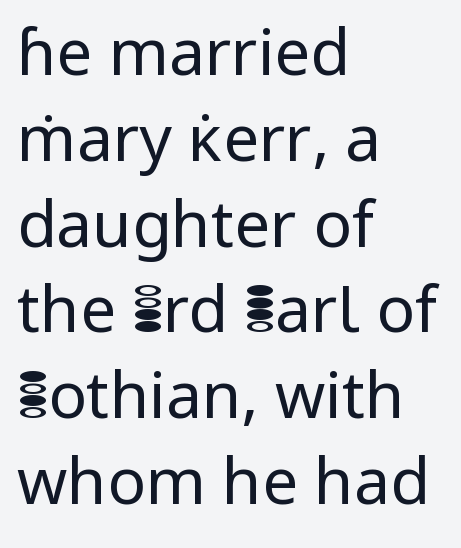
Q: Is the text bold? A: No.
Q: Is the text italic (slanted)? A: No, it is upright.
Q: Is the typeface a serif or a sans-serif typeface? A: Sans-serif.
Q: Is the text underlined? A: No.
Q: How is the paragraph aligned? A: Left-aligned.
Q: Is the spacing between letters normal or unusually wide? A: Normal.
Q: Is the spacing between lines tight, normal or loose? A: Normal.
Q: Width (condensed, normal, or wide)? A: Normal.
Q: Stroke contrast? A: Low.
Q: x-height? A: Medium.
Q: Monospaced? A: No.
